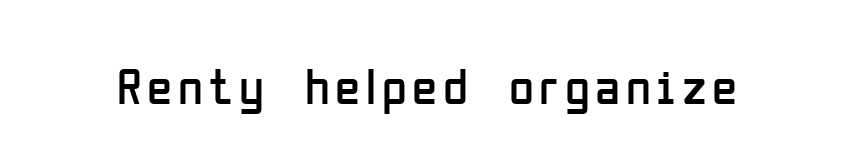
{"serif": "no", "italic": "no", "bold": "no", "weight": "regular", "width": "condensed", "stroke_contrast": "low", "x_height": "medium", "monospaced": "no", "underline": "no", "glyph_px": 51}
